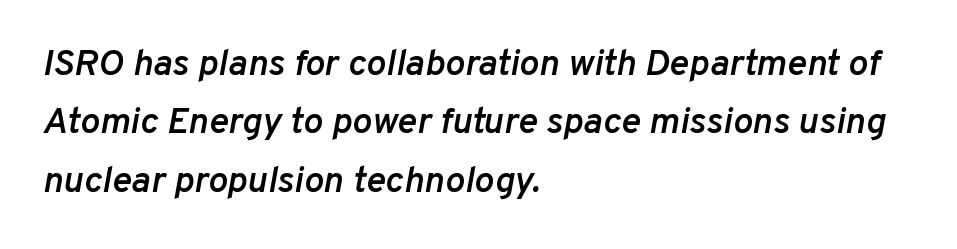
{"italic": "yes", "lean": "right", "slant_degrees": 10, "bold": "semi", "weight": "semibold", "width": "normal", "stroke_contrast": "low", "x_height": "medium", "monospaced": "no", "underline": "no", "align": "left", "line_spacing": "normal", "line_spacing_ratio": 1.58, "letter_spacing": "normal", "letter_spacing_em": 0.0, "glyph_px": 37}
